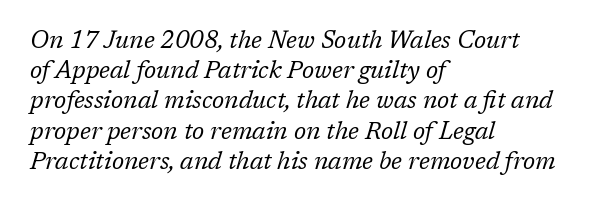
The letters sit at their default tracking, neither squeezed nor spread. Designer's note — italics engaged. The face looks like a standard text weight, possibly lighter. Is the block centered? No — it sits flush against the left margin. Leading matches the norm, producing a regular column. Honestly, there is no underline to notice here at all.
